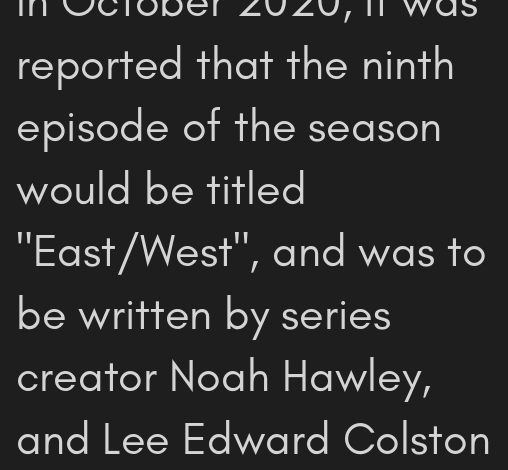
The image shows 45 px regular-weight sans-serif type, upright; set left-aligned, normal line spacing (1.39x), normal letter spacing, not underlined; low stroke contrast and a small x-height.
